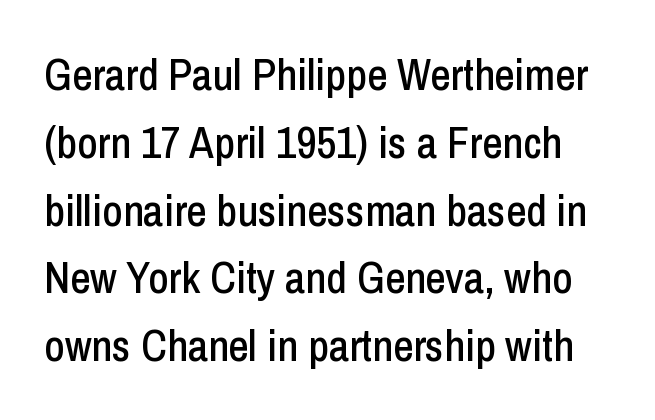
Q: Is the text italic (slanted)? A: No, it is upright.
Q: Is the typeface a serif or a sans-serif typeface? A: Sans-serif.
Q: Is the text underlined? A: No.
Q: Is the spacing between letters normal or unusually wide? A: Normal.
Q: Is the spacing between lines tight, normal or loose? A: Normal.
Q: Width (condensed, normal, or wide)? A: Condensed.
Q: Stroke contrast? A: Low.
Q: x-height? A: Medium.
Q: Monospaced? A: No.
